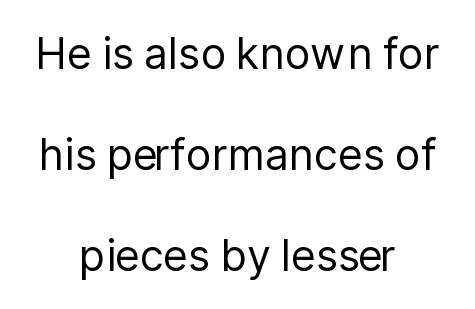
The face used here is a sans, in the tradition of grotesques and geometrics. No italicization has been applied; the sample stays upright. These glyphs show unthickened strokes, regular width or finer. Horizontal bands of white between lines are thick stripes. Notice how the passage keeps no hard edge, just a central spine.
